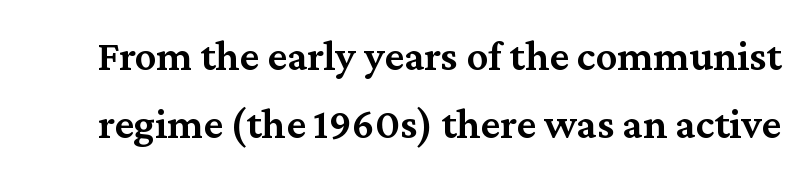
The image shows 43 px semibold serif type, upright; set normal line spacing (1.58x), normal letter spacing, not underlined; medium stroke contrast and a medium x-height.
